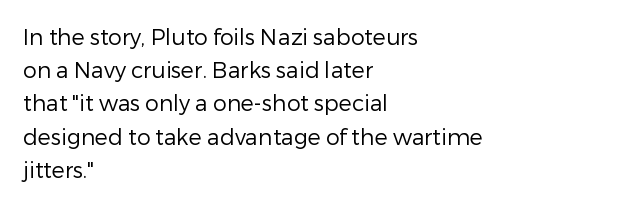
Tall strokes in this sample are plumb rather than angled. Weight: regular or lighter. Tracking value appears to be zero — textbook default spacing. The passage shown stacks its lines at a standard gap. The lines in this sample share a left origin and differ only in where they stop. Anything drawn beneath the words? Only blank space.
